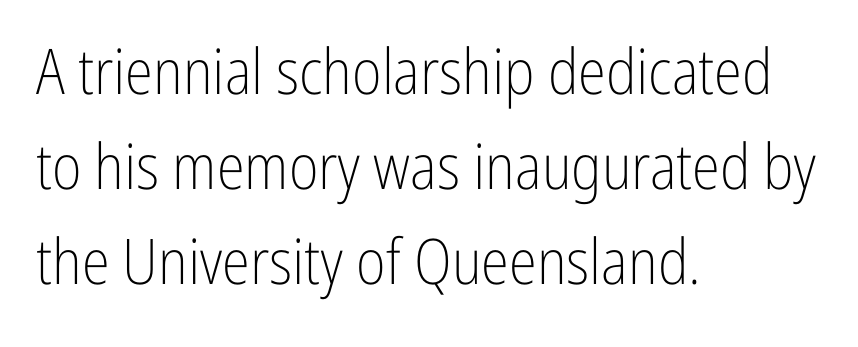
{"serif": "no", "italic": "no", "bold": "no", "weight": "light", "width": "condensed", "stroke_contrast": "low", "x_height": "medium", "monospaced": "no", "underline": "no", "align": "left", "line_spacing": "normal", "line_spacing_ratio": 1.51, "letter_spacing": "normal", "letter_spacing_em": 0.0, "glyph_px": 63}
